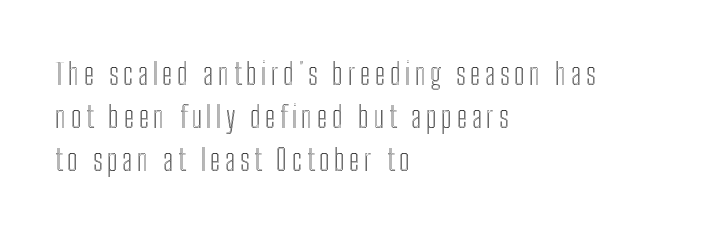
Q: Is the text italic (slanted)? A: No, it is upright.
Q: Is the text underlined? A: No.
Q: How is the paragraph aligned? A: Left-aligned.
Q: Is the spacing between lines tight, normal or loose? A: Normal.
Q: Width (condensed, normal, or wide)? A: Condensed.
Q: x-height? A: Medium.
Q: Monospaced? A: No.
